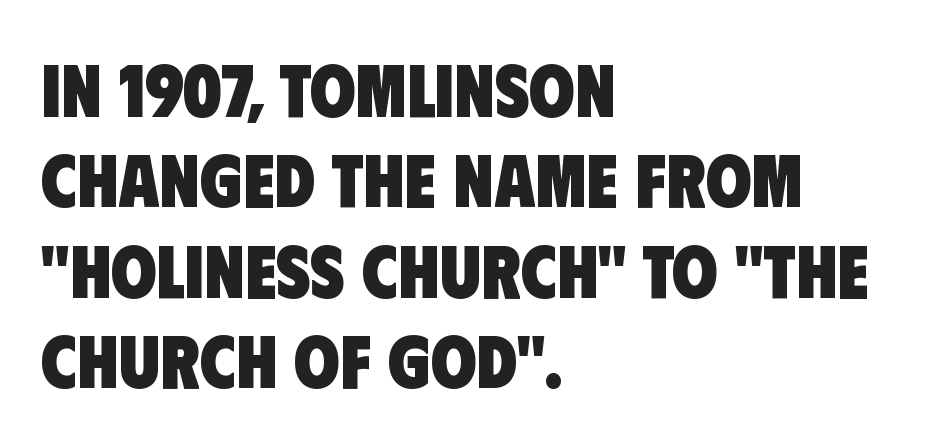
Q: Is the text bold? A: Yes.
Q: Is the typeface a serif or a sans-serif typeface? A: Sans-serif.
Q: Is the text underlined? A: No.
Q: How is the paragraph aligned? A: Left-aligned.
Q: Is the spacing between letters normal or unusually wide? A: Normal.
Q: Width (condensed, normal, or wide)? A: Condensed.
Q: Stroke contrast? A: Low.
Q: x-height? A: Large.
Q: Monospaced? A: No.
